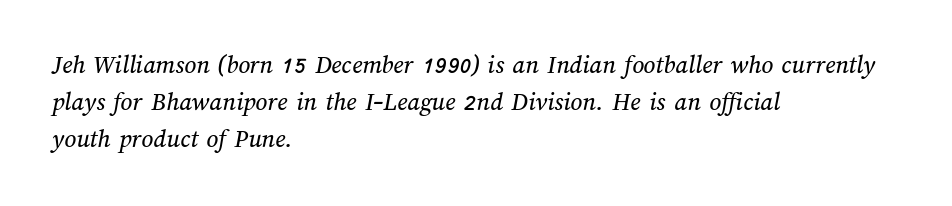
Honestly, the row spacing looks completely unremarkable. Anything drawn beneath the words? Only blank space. The compositor pushed each line to the left boundary. Words appear dense and cohesive because spacing is normal.
